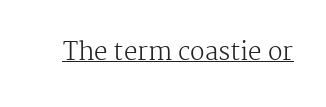
Underlined type. When letters stand straight like this, we call the style roman or upright. The line texture is even and compact thanks to regular tracking. The strokes carry an ordinary text weight at most.
